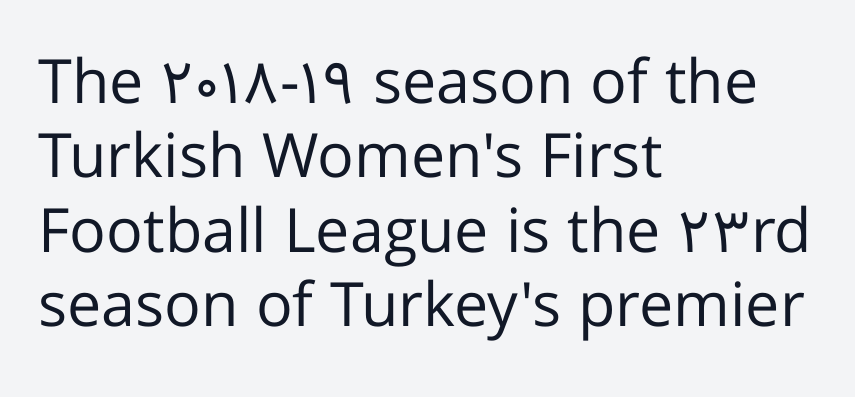
Q: Is the text bold? A: No.
Q: Is the text italic (slanted)? A: No, it is upright.
Q: Is the typeface a serif or a sans-serif typeface? A: Sans-serif.
Q: Is the text underlined? A: No.
Q: How is the paragraph aligned? A: Left-aligned.
Q: Is the spacing between letters normal or unusually wide? A: Normal.
Q: Width (condensed, normal, or wide)? A: Normal.
Q: Stroke contrast? A: Low.
Q: x-height? A: Medium.
Q: Monospaced? A: No.
